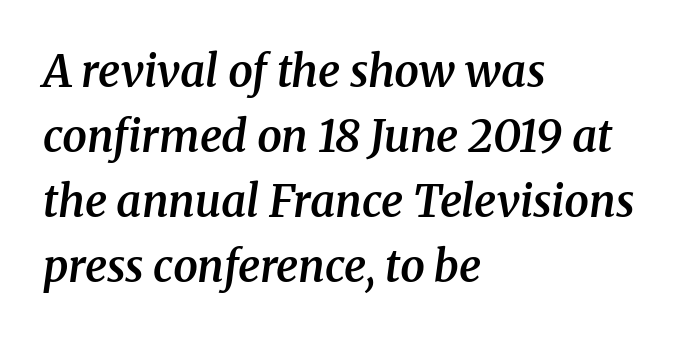
{"serif": "yes", "italic": "yes", "lean": "right", "slant_degrees": 8, "bold": "semi", "weight": "semibold", "width": "normal", "stroke_contrast": "medium", "x_height": "medium", "monospaced": "no", "underline": "no", "align": "left", "line_spacing": "normal", "line_spacing_ratio": 1.48, "letter_spacing": "normal", "letter_spacing_em": 0.0, "glyph_px": 44}
